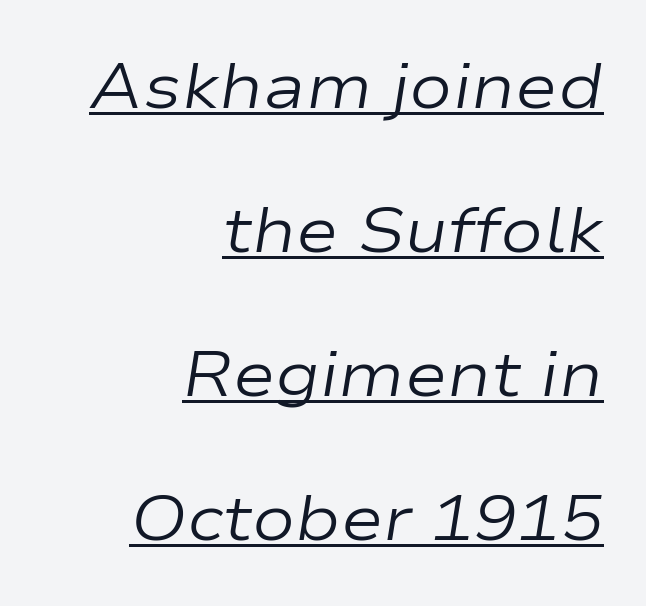
{"italic": "yes", "lean": "right", "slant_degrees": 9, "bold": "no", "weight": "regular", "width": "wide", "stroke_contrast": "low", "x_height": "medium", "monospaced": "no", "underline": "yes", "align": "right", "line_spacing": "loose", "line_spacing_ratio": 2.25, "letter_spacing": "normal", "letter_spacing_em": 0.0, "glyph_px": 64}
